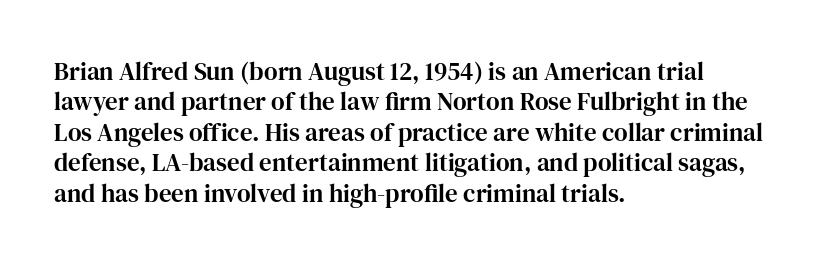
Q: Is the text italic (slanted)? A: No, it is upright.
Q: Is the text underlined? A: No.
Q: How is the paragraph aligned? A: Left-aligned.
Q: Is the spacing between letters normal or unusually wide? A: Normal.
